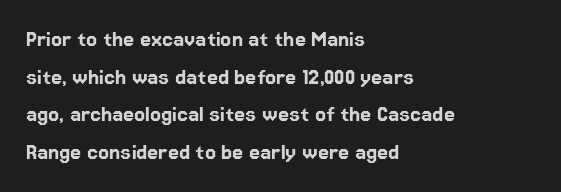
Descender tails drop into unmarked territory. If you drew a ruler down the left edge, every line would touch it. Nope, not italic — everything's standing straight. Successive baselines arrive at the customary interval. Tracking value appears to be zero — textbook default spacing.
